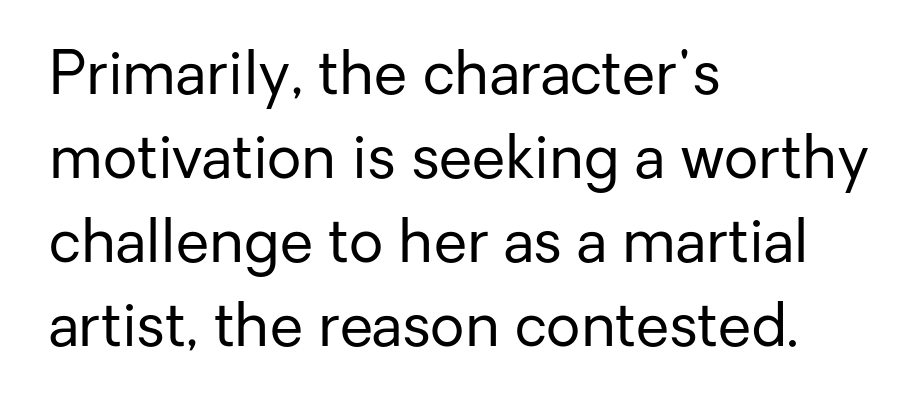
Vertical stems look standard width or narrower in stroke. The passage shown is typed in a proportional face where columns would drift. The space beneath each line is pristine and unruled. Does the leading feel generous? No, just average. The designer went with a sans here, leaving each stem footless. The letterforms sit shoulder to shoulder at normal distance.
